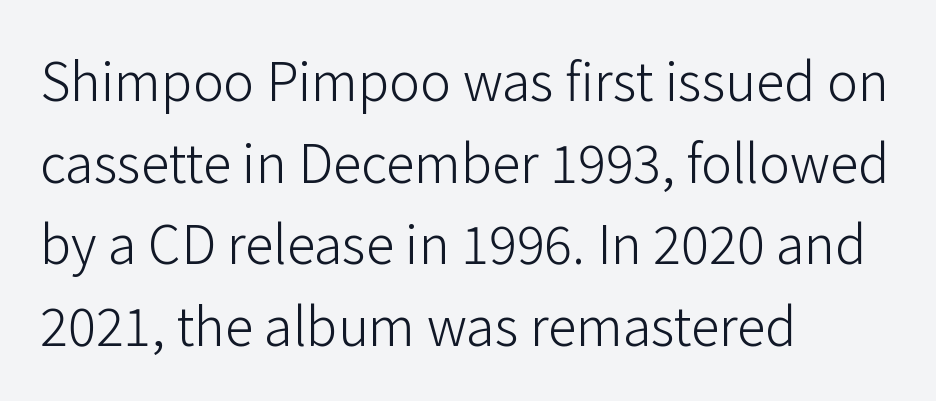
Compared with a centered layout, this one pins lines to the left instead. The type is set solid horizontally, with unmodified tracking. Classification — sans serif. The typesetting does not lean heavy: it is not bold.
